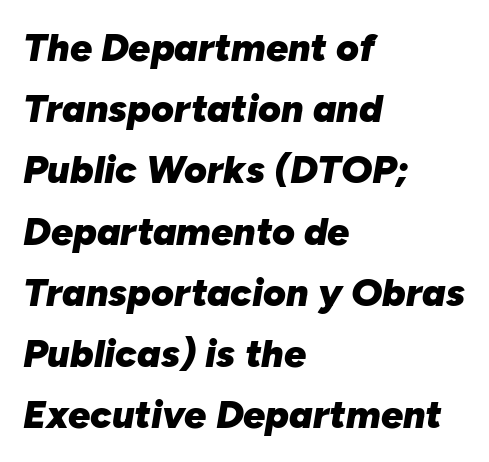
Q: Is the text bold? A: Yes.
Q: Is the text italic (slanted)? A: Yes, it leans right by about 10 degrees.
Q: Is the text underlined? A: No.
Q: How is the paragraph aligned? A: Left-aligned.
Q: Is the spacing between letters normal or unusually wide? A: Normal.
Q: Is the spacing between lines tight, normal or loose? A: Normal.
Q: Width (condensed, normal, or wide)? A: Normal.
Q: Stroke contrast? A: Low.
Q: x-height? A: Medium.
Q: Monospaced? A: No.
